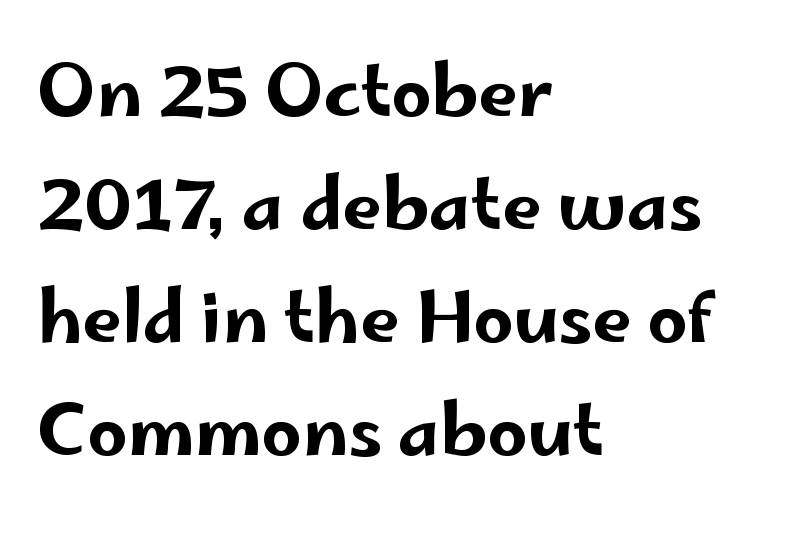
Q: Is the text italic (slanted)? A: No, it is upright.
Q: Is the typeface a serif or a sans-serif typeface? A: Sans-serif.
Q: Is the text underlined? A: No.
Q: How is the paragraph aligned? A: Left-aligned.
Q: Is the spacing between letters normal or unusually wide? A: Normal.
Q: Is the spacing between lines tight, normal or loose? A: Normal.
Q: Width (condensed, normal, or wide)? A: Wide.
Q: Stroke contrast? A: Low.
Q: x-height? A: Small.
Q: Monospaced? A: No.
